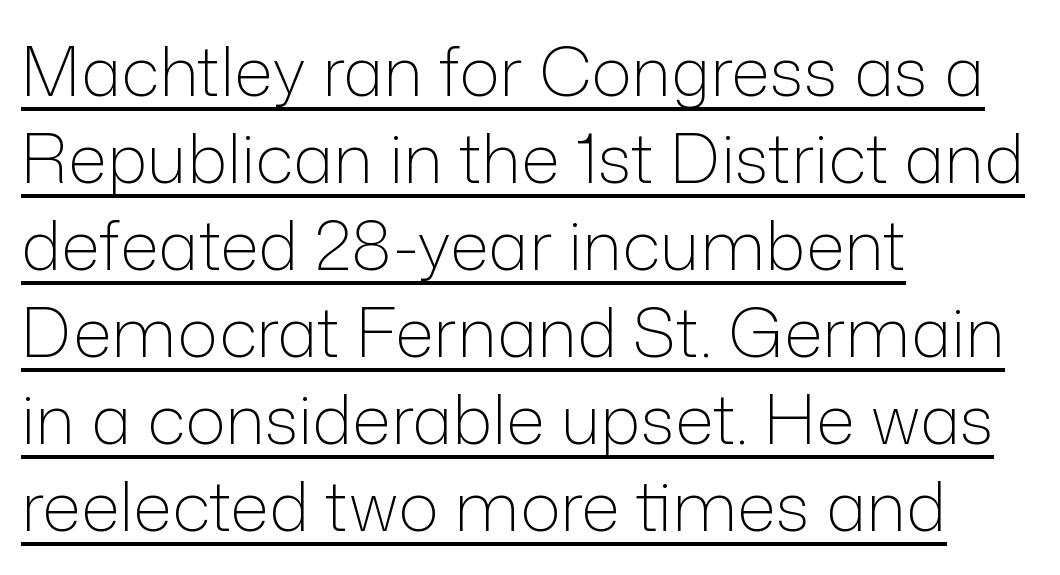
Somebody hit Ctrl+U on this one — the words are underlined. Honestly, the row spacing looks completely unremarkable. Words appear dense and cohesive because spacing is normal. This is sans-serif lettering, the kind often seen on screens and signage.
